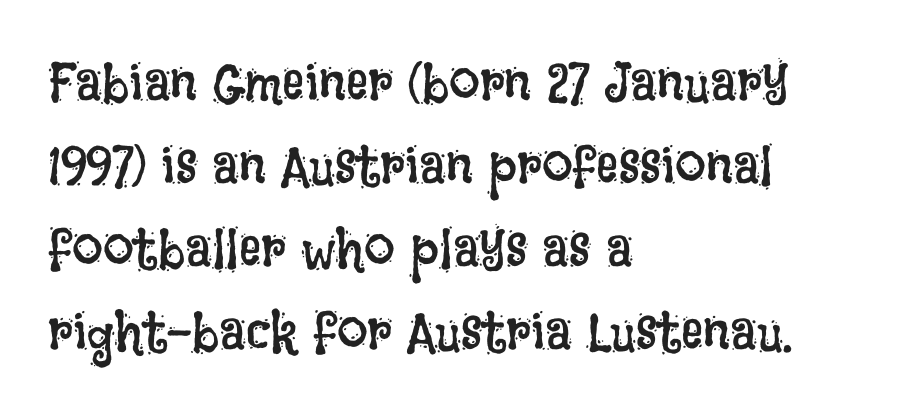
The image shows 55 px regular-weight, condensed type, upright; set left-aligned, normal line spacing (1.51x), normal letter spacing, not underlined; low stroke contrast and a large x-height.
